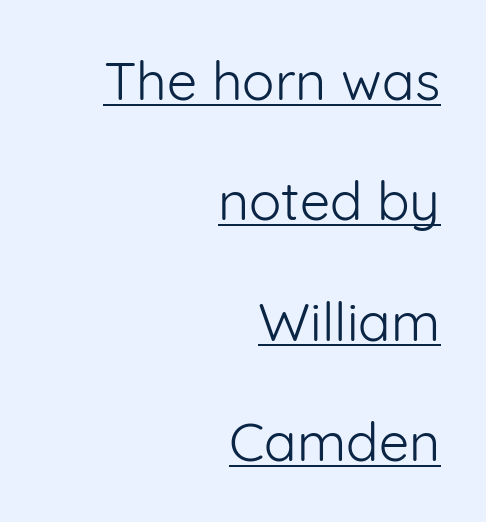
{"serif": "no", "italic": "no", "bold": "no", "weight": "light", "width": "normal", "stroke_contrast": "low", "x_height": "medium", "monospaced": "no", "underline": "yes", "align": "right", "line_spacing": "loose", "line_spacing_ratio": 2.23, "letter_spacing": "normal", "letter_spacing_em": 0.0, "glyph_px": 54}
